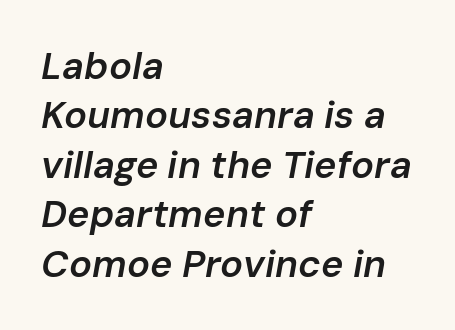
Q: Is the text bold? A: Semi-bold.
Q: Is the text italic (slanted)? A: Yes, it leans right by about 10 degrees.
Q: Is the text underlined? A: No.
Q: How is the paragraph aligned? A: Left-aligned.
Q: Is the spacing between letters normal or unusually wide? A: Normal.
Q: Is the spacing between lines tight, normal or loose? A: Normal.
Q: Width (condensed, normal, or wide)? A: Normal.
Q: Stroke contrast? A: Low.
Q: x-height? A: Medium.
Q: Monospaced? A: No.
